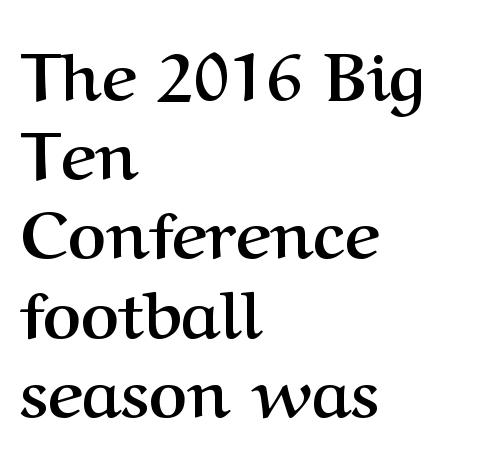
Q: Is the text bold? A: Yes.
Q: Is the text italic (slanted)? A: No, it is upright.
Q: Is the typeface a serif or a sans-serif typeface? A: Serif.
Q: Is the text underlined? A: No.
Q: How is the paragraph aligned? A: Left-aligned.
Q: Is the spacing between letters normal or unusually wide? A: Normal.
Q: Width (condensed, normal, or wide)? A: Normal.
Q: Stroke contrast? A: Medium.
Q: x-height? A: Medium.
Q: Monospaced? A: No.
